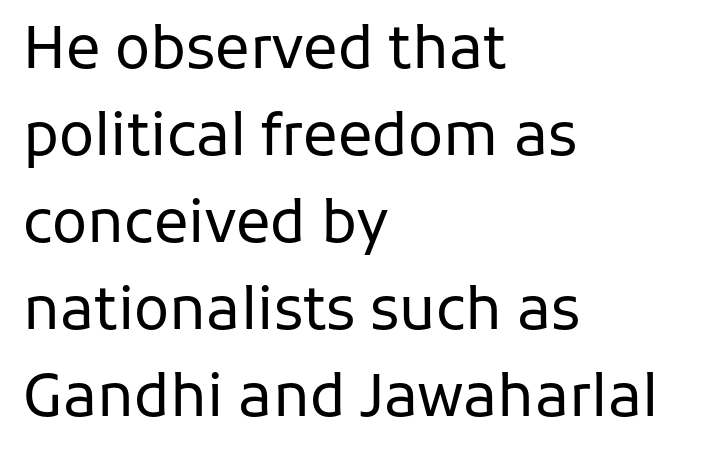
{"serif": "no", "italic": "no", "bold": "no", "weight": "regular", "width": "normal", "stroke_contrast": "low", "x_height": "medium", "monospaced": "no", "underline": "no", "align": "left", "line_spacing": "normal", "line_spacing_ratio": 1.5, "letter_spacing": "normal", "letter_spacing_em": 0.0, "glyph_px": 58}
